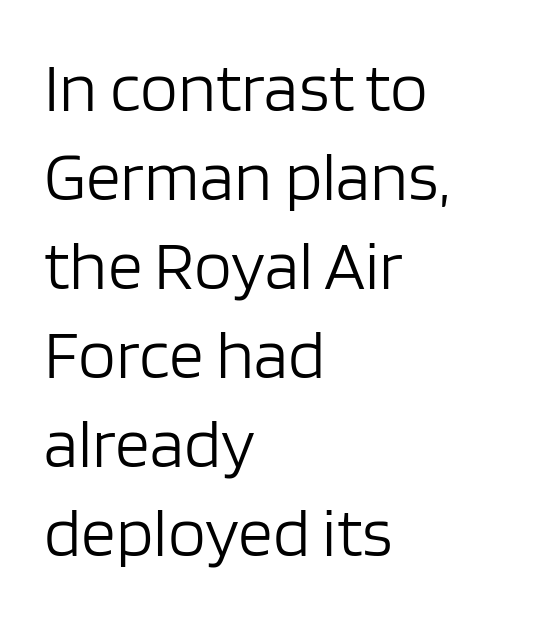
The image shows 69 px light sans-serif type, upright; set left-aligned, normal line spacing (1.29x), normal letter spacing, not underlined; low stroke contrast and a large x-height.
